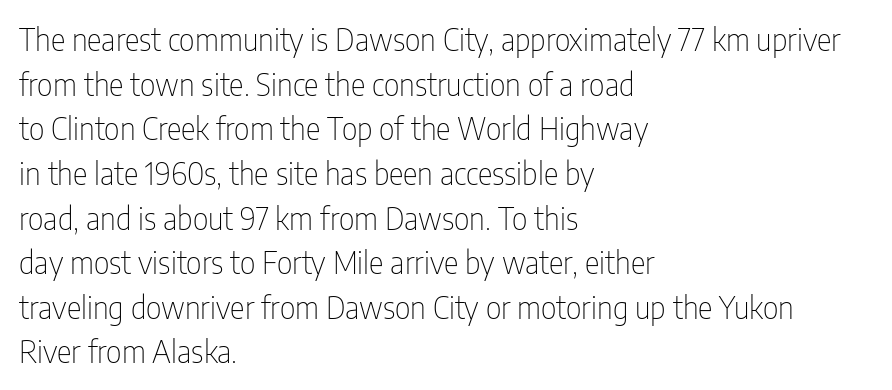
The image shows 31 px thin, condensed sans-serif type, upright; set left-aligned, normal line spacing (1.44x), normal letter spacing, not underlined; low stroke contrast and a medium x-height.
